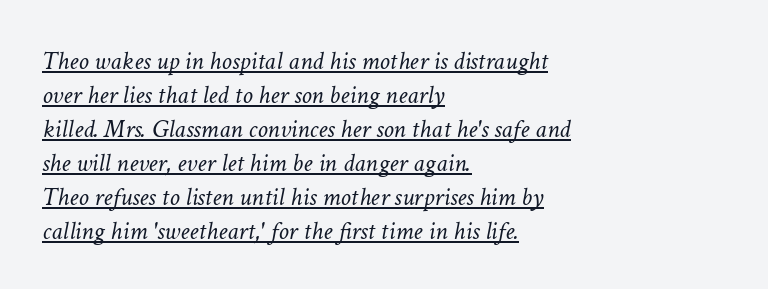
The image shows 26 px text type, italic (leaning right); set left-aligned, normal line spacing (1.31x), normal letter spacing, underlined.
